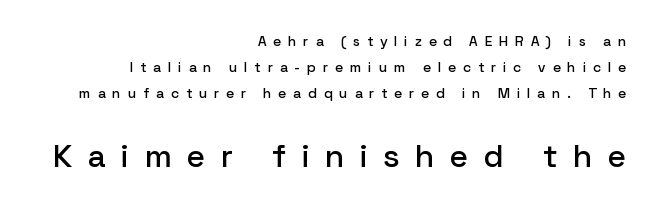
The image shows 32 px sans-serif type, upright; set right-aligned, line spacing 1.84x, unusually wide letter spacing (+0.5 em), not underlined; the second (bottom) block is 2.29x larger; low stroke contrast and a medium x-height.
